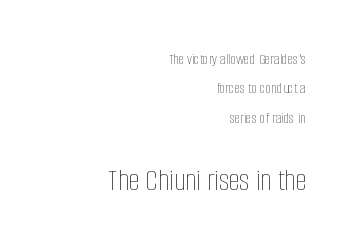
{"italic": "no", "bold": "no", "weight": "thin", "width": "condensed", "stroke_contrast": "low", "x_height": "large", "monospaced": "no", "underline": "no", "align": "right", "line_spacing_ratio": 1.83, "letter_spacing": "normal", "letter_spacing_em": 0.0, "larger_block": "second", "size_ratio": 1.94, "glyph_px": 31}
